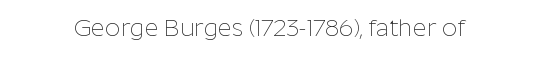
Only glyphs here, with clear space below each row. Notice how the stems are strictly vertical — no italics here. Between one letter and the next there's only the usual sliver of space. Is this a heavy cut? Hardly; it is regular or lighter.
